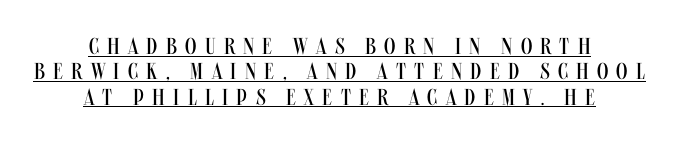
Each new line begins almost immediately beneath the previous one. Caption: face not bold, strokes unweighted. This rendering uses center alignment, leaving both contours irregular but symmetric. Does extra space separate the letters? Yes, quite a lot of it. The rendered words wear a rule along their underside. Is there any slant? The stems are plumb.
